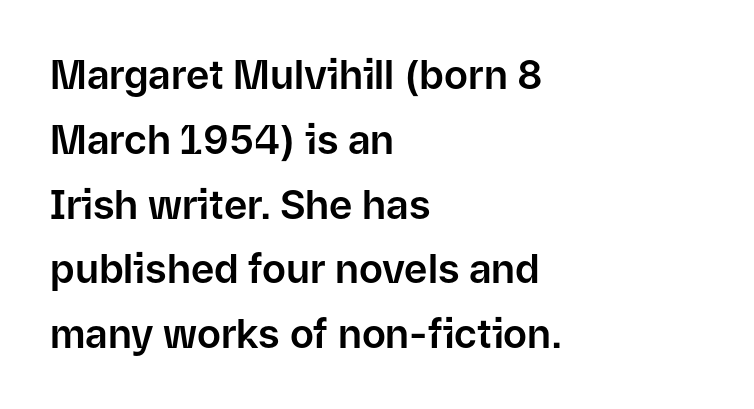
The image shows 40 px sans-serif type, upright; set left-aligned, normal line spacing (1.62x), normal letter spacing, not underlined; low stroke contrast and a medium x-height.
